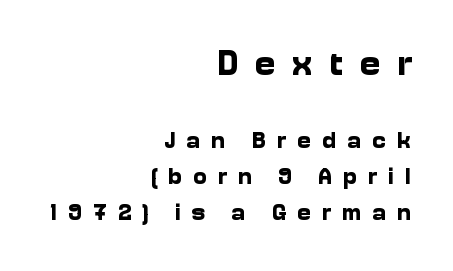
The image shows 36 px bold sans-serif type, upright; set right-aligned, normal line spacing (1.52x), unusually wide letter spacing (+0.44 em), not underlined; the first (top) block is 1.5x larger; low stroke contrast and a medium x-height.
